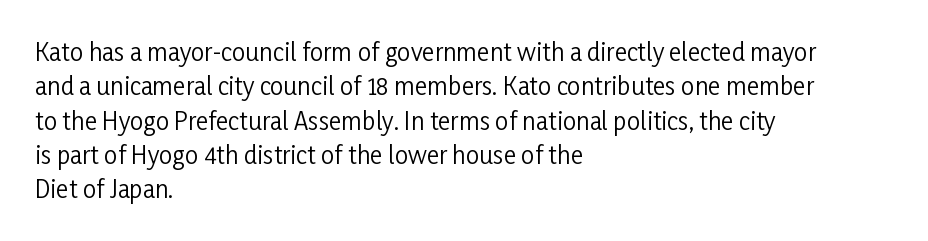
Q: Is the text bold? A: No.
Q: Is the text italic (slanted)? A: No, it is upright.
Q: Is the text underlined? A: No.
Q: How is the paragraph aligned? A: Left-aligned.
Q: Is the spacing between letters normal or unusually wide? A: Normal.
Q: Is the spacing between lines tight, normal or loose? A: Normal.
